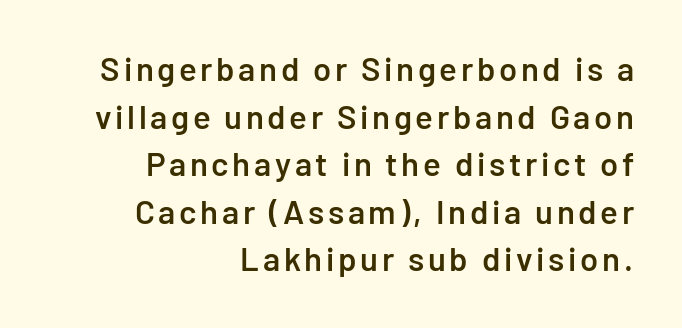
The image shows 33 px semibold sans-serif type, upright; set right-aligned, normal line spacing (1.44x), not underlined; low stroke contrast and a medium x-height.
